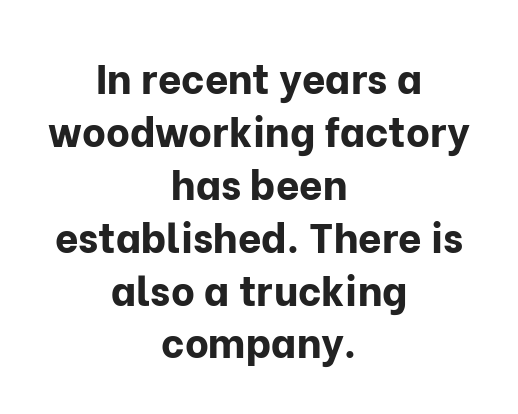
Emphasis by weight is at full strength: bold. Vertical strokes here are truly vertical. This rendering employs a face without finishing strokes, i.e., a sans-serif. Alignment: centered. The rendering uses natural spacing where letterforms have individual widths. Check the space under the baseline: it is left empty.
